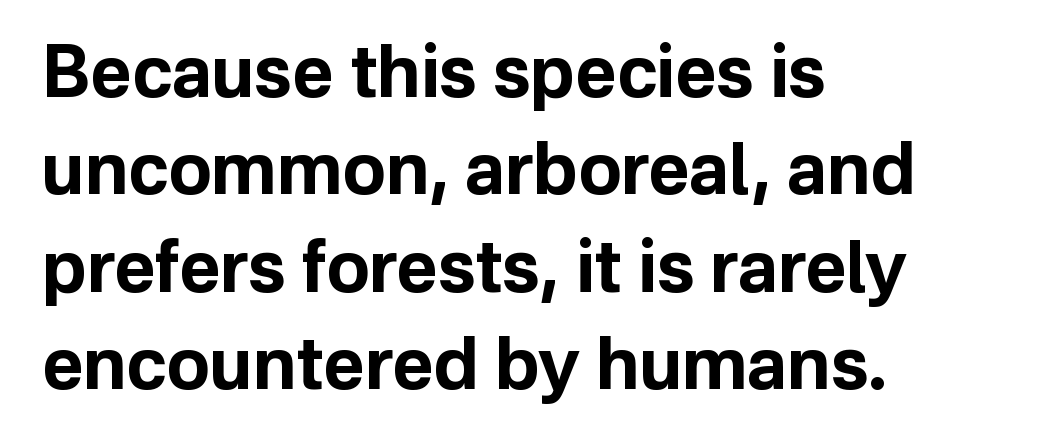
The rag falls on the right side of this text block. Serif or sans? Sans — the stroke terminals are bare. Heft: maximum for text — a bold. Is there any slant? The stems are plumb. The gap between lines stays unmarked. A typesetter would call this proportional, since set widths differ per character.
